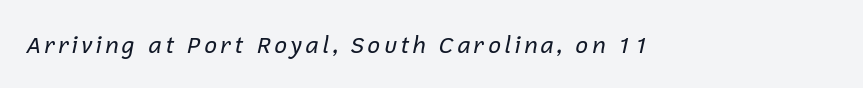
Q: Is the text bold? A: No.
Q: Is the text italic (slanted)? A: Yes, it leans right by about 12 degrees.
Q: Is the text underlined? A: No.
